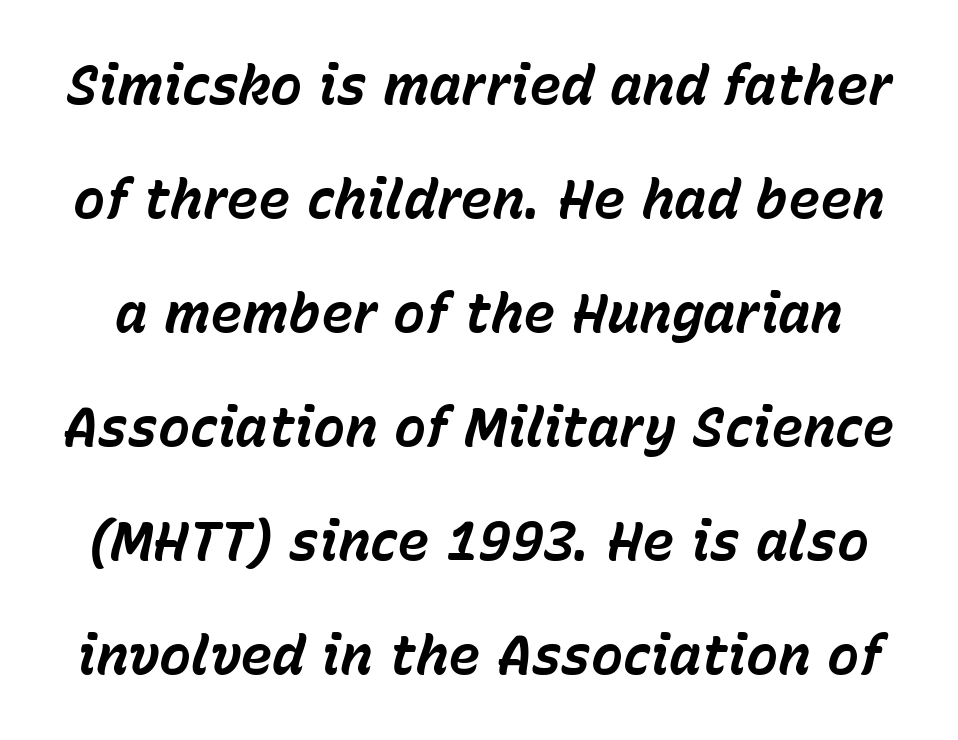
Q: Is the text bold? A: Yes.
Q: Is the text italic (slanted)? A: Yes, it leans right by about 15 degrees.
Q: Is the text underlined? A: No.
Q: Is the spacing between letters normal or unusually wide? A: Normal.
Q: Is the spacing between lines tight, normal or loose? A: Loose.
Q: Width (condensed, normal, or wide)? A: Normal.
Q: Stroke contrast? A: Low.
Q: x-height? A: Medium.
Q: Monospaced? A: No.
